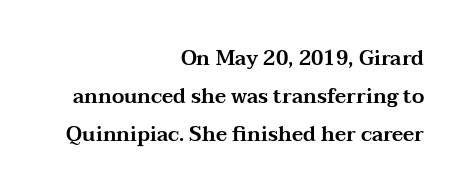
Posture: vertical. The vertical gap from one line to the next is large. Each line ends at the same right margin while the left side varies. The type is set solid horizontally, with unmodified tracking. Lines of text with bare space underneath.
